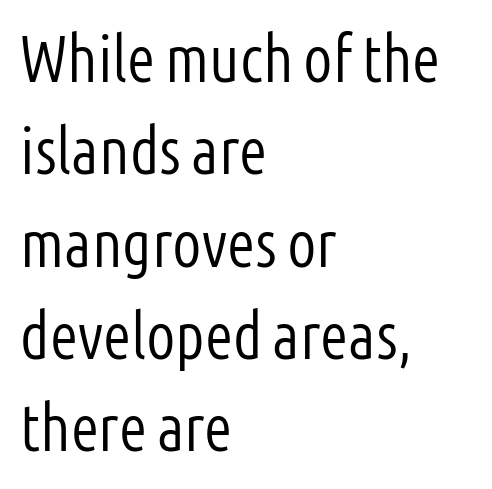
The image shows 65 px light, condensed sans-serif type, upright; set left-aligned, normal line spacing (1.42x), normal letter spacing, not underlined; low stroke contrast and a medium x-height.
